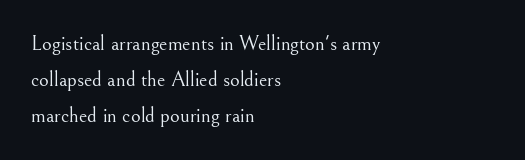
The image shows 21 px text type, upright; set left-aligned, line spacing 1.72x, normal letter spacing, not underlined.
